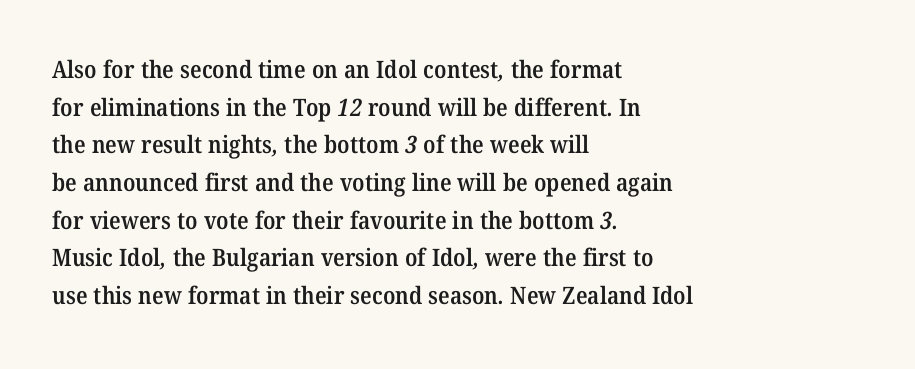
The image shows 24 px text type; set left-aligned, normal line spacing (1.57x), normal letter spacing, not underlined.
